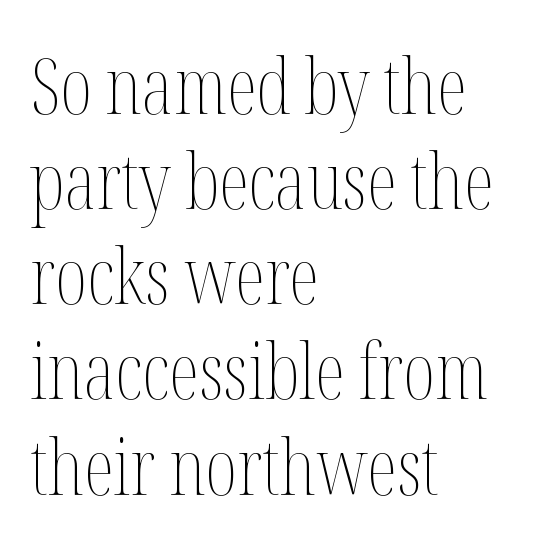
Q: Is the text bold? A: No.
Q: Is the text italic (slanted)? A: No, it is upright.
Q: Is the text underlined? A: No.
Q: How is the paragraph aligned? A: Left-aligned.
Q: Is the spacing between letters normal or unusually wide? A: Normal.
Q: Width (condensed, normal, or wide)? A: Condensed.
Q: Stroke contrast? A: Medium.
Q: x-height? A: Medium.
Q: Monospaced? A: No.
